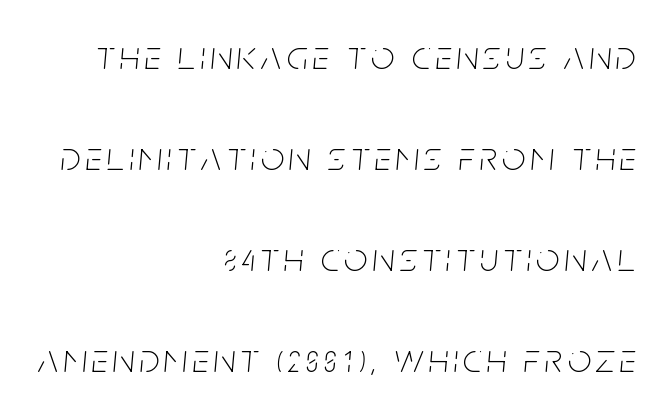
Descenders are the only things crossing below the line. Slanted lettering throughout. These lines stand farther apart than default settings would place them. You could not count columns in this text — the font is proportionally spaced.
